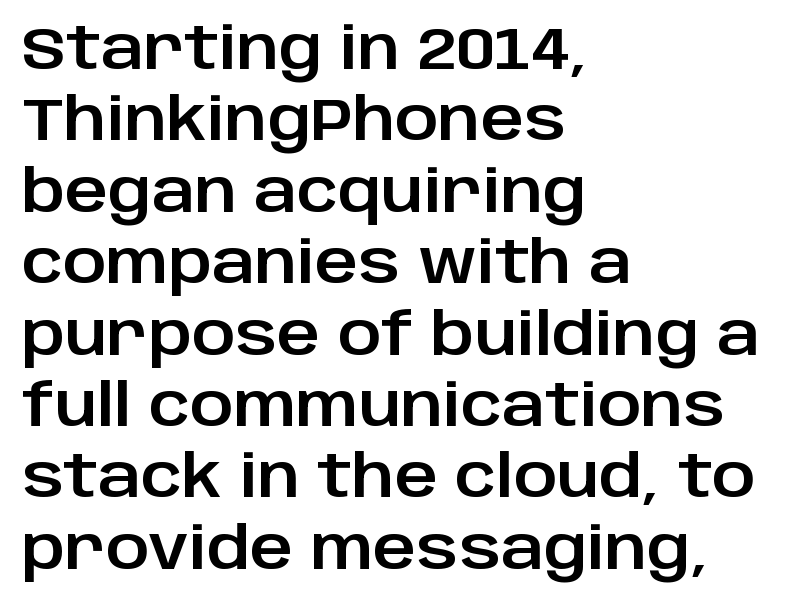
The image shows 59 px sans-serif type, upright; set left-aligned, line spacing 1.21x, normal letter spacing, not underlined; low stroke contrast and a large x-height.
